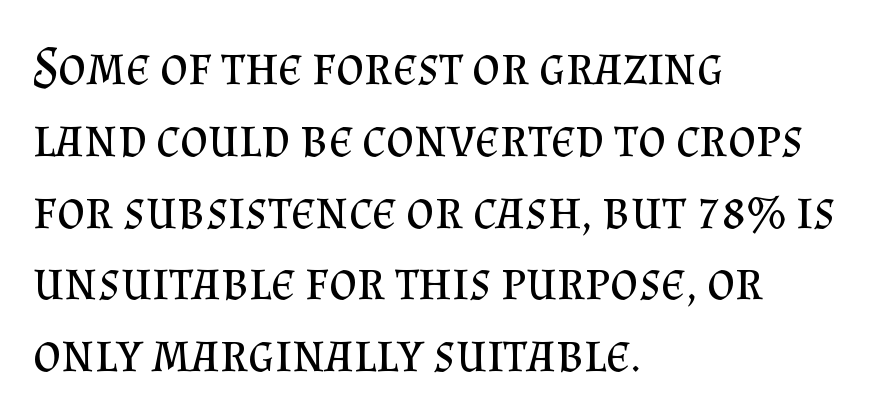
The image shows 54 px regular-weight serif type, upright; set left-aligned, normal line spacing (1.33x), normal letter spacing, not underlined; medium stroke contrast and a small x-height.
